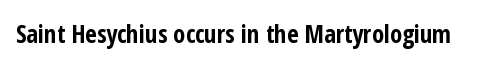
Underlining? Definitely not there. Strong, thick strokes mark this as bold type. This sample uses an upright cut, with every glyph sitting square on the baseline. A typesetter would call this zero additional tracking.
